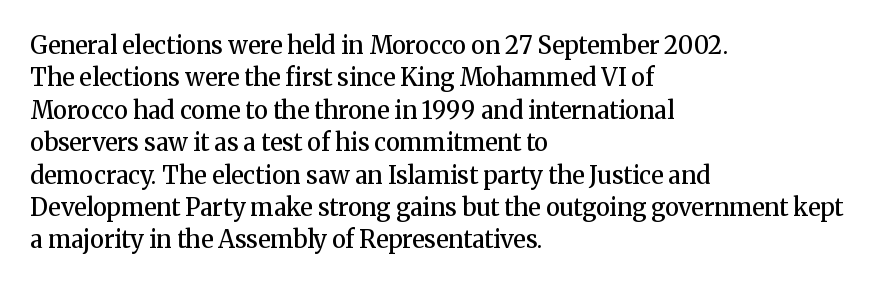
Q: Is the text bold? A: Semi-bold.
Q: Is the text italic (slanted)? A: No, it is upright.
Q: Is the text underlined? A: No.
Q: How is the paragraph aligned? A: Left-aligned.
Q: Is the spacing between letters normal or unusually wide? A: Normal.
Q: Is the spacing between lines tight, normal or loose? A: Normal.
